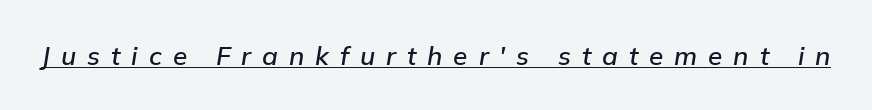
Q: Is the text italic (slanted)? A: Yes, it leans right by about 9 degrees.
Q: Is the text underlined? A: Yes.
Q: Is the spacing between letters normal or unusually wide? A: Unusually wide.
